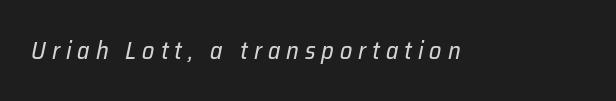
The foot of each line stays bare and open. Is the type slanted? Yes — the strokes lean at a clear angle. Each word looks stretched out because of the extra space between its letters. Heaviness? Minimal to ordinary, like unemphasized prose.
